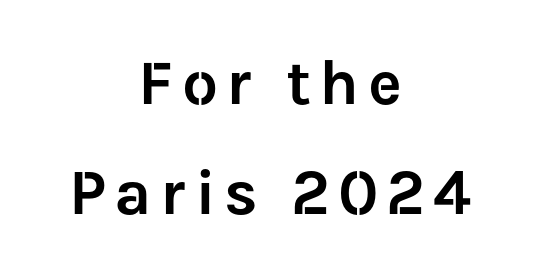
Q: Is the text italic (slanted)? A: No, it is upright.
Q: Is the typeface a serif or a sans-serif typeface? A: Sans-serif.
Q: Is the text underlined? A: No.
Q: How is the paragraph aligned? A: Centered.
Q: Width (condensed, normal, or wide)? A: Normal.
Q: Stroke contrast? A: Low.
Q: x-height? A: Medium.
Q: Monospaced? A: No.
